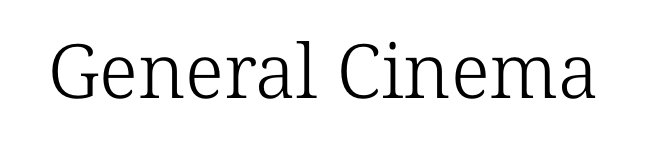
Q: Is the text bold? A: No.
Q: Is the typeface a serif or a sans-serif typeface? A: Serif.
Q: Is the text underlined? A: No.
Q: Is the spacing between letters normal or unusually wide? A: Normal.
Q: Width (condensed, normal, or wide)? A: Normal.
Q: Stroke contrast? A: Low.
Q: x-height? A: Medium.
Q: Monospaced? A: No.
